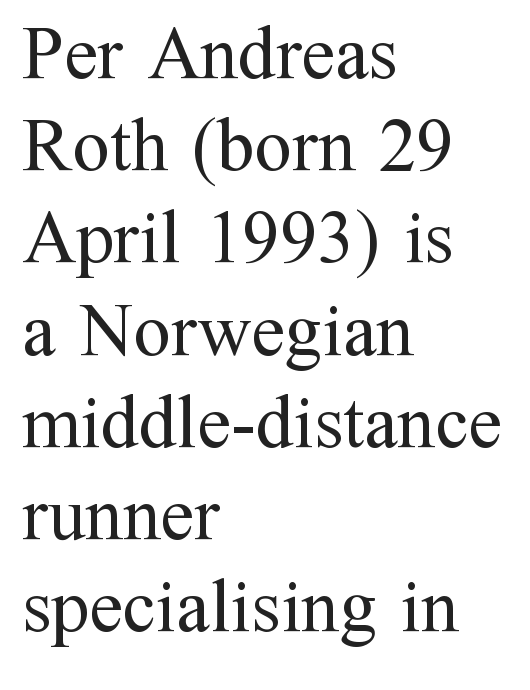
The image shows 75 px regular-weight serif type, upright; set left-aligned, line spacing 1.23x, normal letter spacing, not underlined; medium stroke contrast and a medium x-height.
